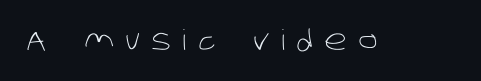
Q: Is the text bold? A: No.
Q: Is the typeface a serif or a sans-serif typeface? A: Sans-serif.
Q: Is the text underlined? A: No.
Q: Is the spacing between letters normal or unusually wide? A: Unusually wide.
Q: Width (condensed, normal, or wide)? A: Normal.
Q: Stroke contrast? A: Low.
Q: x-height? A: Large.
Q: Monospaced? A: No.
